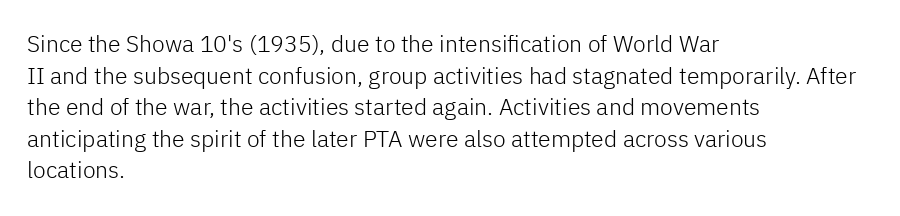
The strokes are not fattened; the text isn't bold. Beneath every word, the page is bare. Every row of glyphs begins at an identical x-position on the left. In terms of posture, this sample is upright.
